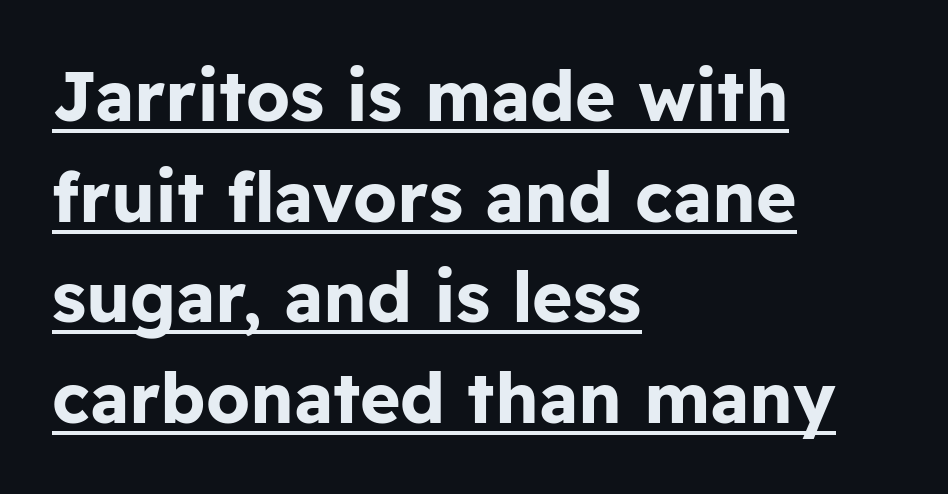
Q: Is the text bold? A: Yes.
Q: Is the text italic (slanted)? A: No, it is upright.
Q: Is the typeface a serif or a sans-serif typeface? A: Sans-serif.
Q: Is the text underlined? A: Yes.
Q: How is the paragraph aligned? A: Left-aligned.
Q: Is the spacing between letters normal or unusually wide? A: Normal.
Q: Is the spacing between lines tight, normal or loose? A: Normal.
Q: Width (condensed, normal, or wide)? A: Normal.
Q: Stroke contrast? A: Low.
Q: x-height? A: Medium.
Q: Monospaced? A: No.
